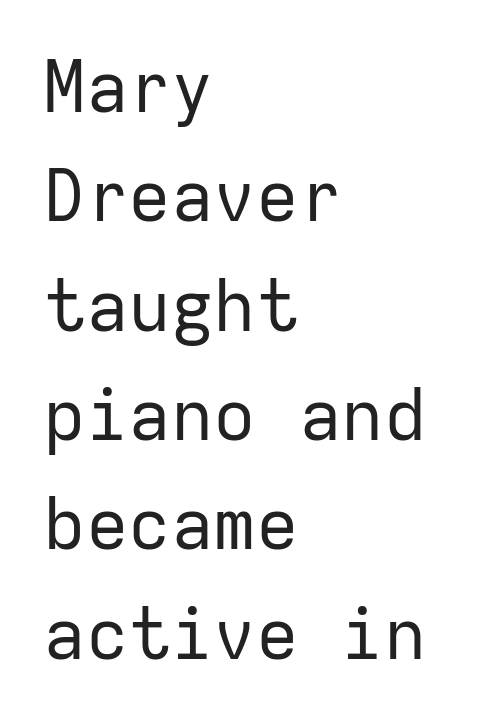
Regarding serifs, this sample does without them. Note the uniform advance width — an 'i' takes as much space as an 'm'. This block has exactly the height ordinary leading produces. All the whitespace from short lines collects on the right.
